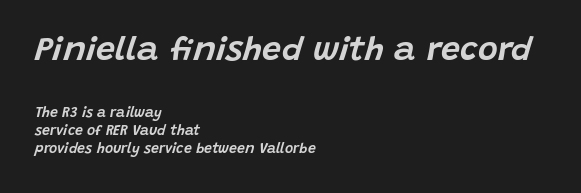
The image shows 34 px text type, italic (leaning right); set left-aligned, normal line spacing (1.29x), normal letter spacing, not underlined; the first (top) block is 2.43x larger; low stroke contrast and a large x-height.
